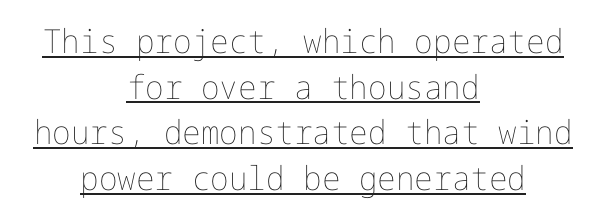
{"italic": "no", "bold": "no", "weight": "thin", "width": "normal", "stroke_contrast": "low", "x_height": "medium", "underline": "yes", "align": "center", "line_spacing": "normal", "line_spacing_ratio": 1.38, "letter_spacing": "normal", "letter_spacing_em": 0.0, "glyph_px": 33}
